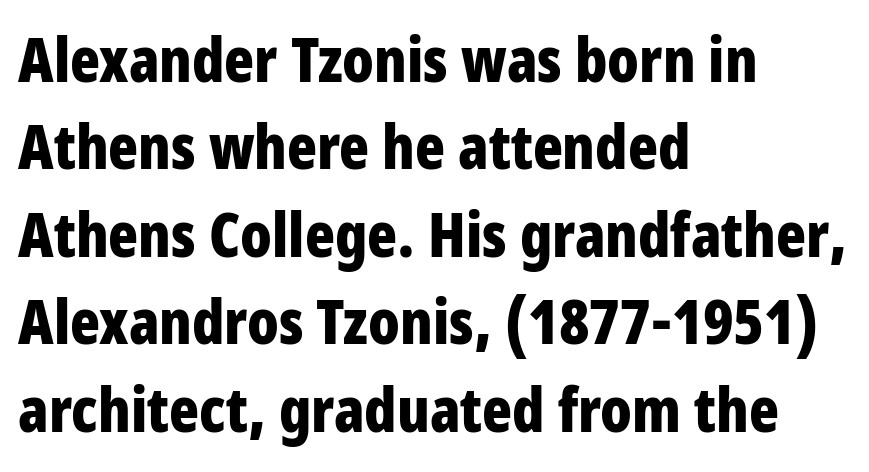
{"serif": "no", "italic": "no", "bold": "yes", "weight": "bold", "width": "condensed", "stroke_contrast": "low", "x_height": "large", "monospaced": "no", "underline": "no", "align": "left", "line_spacing": "normal", "line_spacing_ratio": 1.41, "letter_spacing": "normal", "letter_spacing_em": 0.0, "glyph_px": 62}
